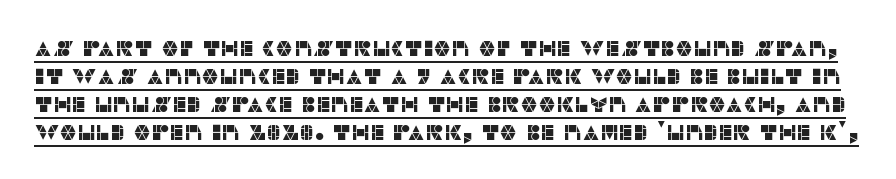
The image shows 22 px text type, upright; set normal line spacing (1.27x), normal letter spacing, underlined.
